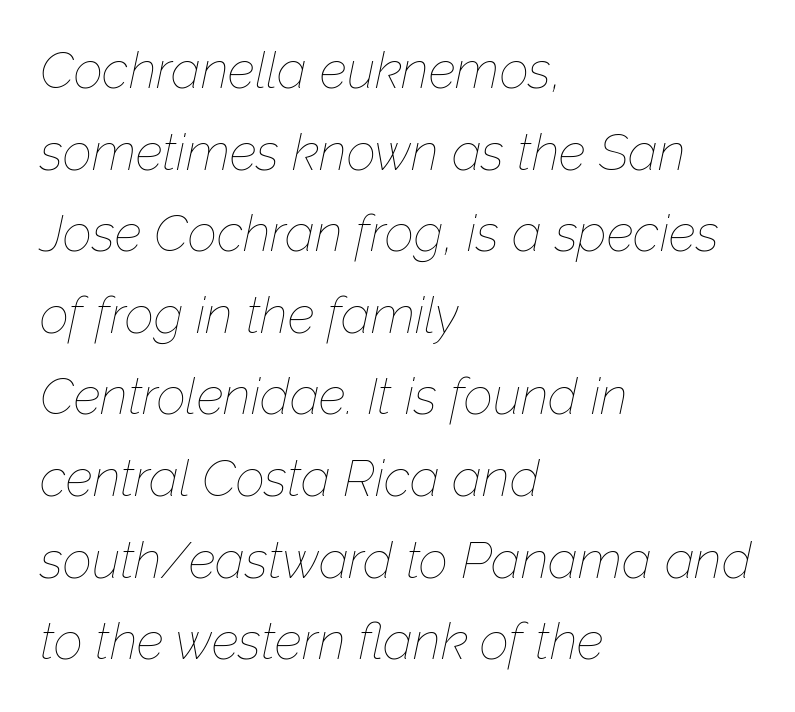
The image shows 51 px thin type, italic (leaning right); set left-aligned, normal line spacing (1.6x), normal letter spacing, not underlined; low stroke contrast and a medium x-height.
